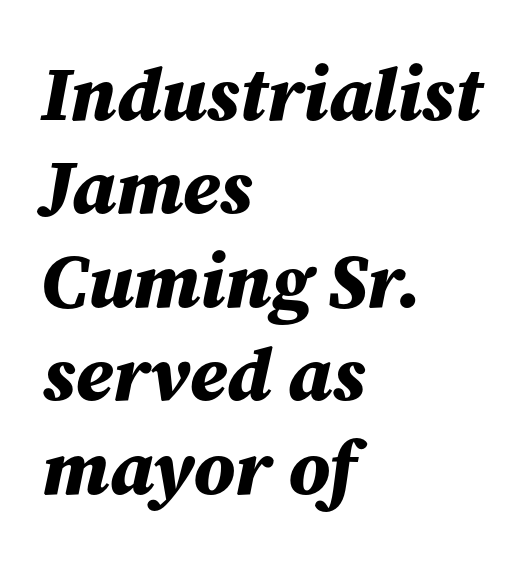
Q: Is the text bold? A: Yes.
Q: Is the text italic (slanted)? A: Yes, it leans right by about 12 degrees.
Q: Is the text underlined? A: No.
Q: How is the paragraph aligned? A: Left-aligned.
Q: Is the spacing between letters normal or unusually wide? A: Normal.
Q: Width (condensed, normal, or wide)? A: Normal.
Q: Stroke contrast? A: Medium.
Q: x-height? A: Medium.
Q: Monospaced? A: No.
